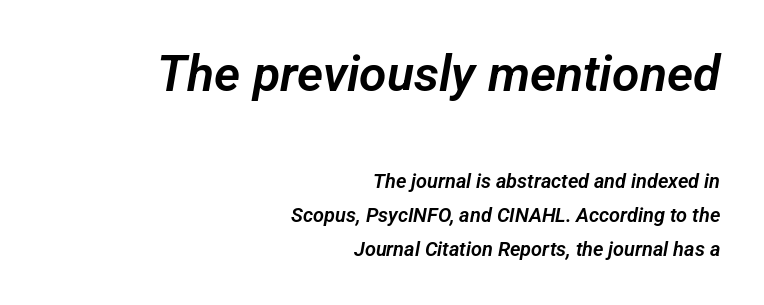
{"serif": "no", "width": "normal", "stroke_contrast": "low", "x_height": "medium", "monospaced": "no", "underline": "no", "align": "right", "line_spacing": "normal", "line_spacing_ratio": 1.7, "letter_spacing": "normal", "letter_spacing_em": 0.0, "larger_block": "first", "size_ratio": 2.5, "glyph_px": 50}
